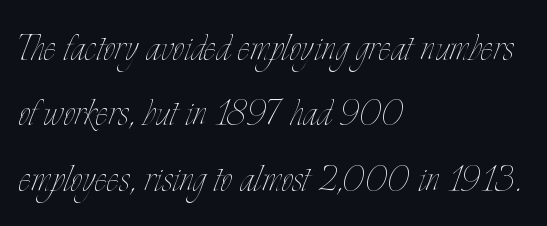
No heavy texture on the line: the type isn't bold. Is there much room between lines? A standard amount, neither cramped nor airy. Lines of text with bare space underneath. Honestly, the letter spacing is just normal — you wouldn't notice it. The passage is arranged the way most books set body copy — flush left.
